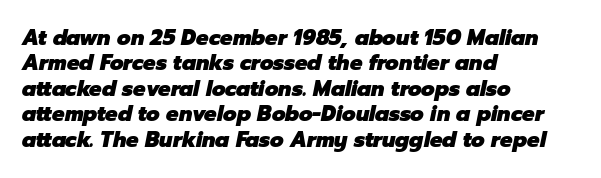
The image shows 21 px bold type, italic (leaning right); set left-aligned, line spacing 1.21x, normal letter spacing, not underlined.
